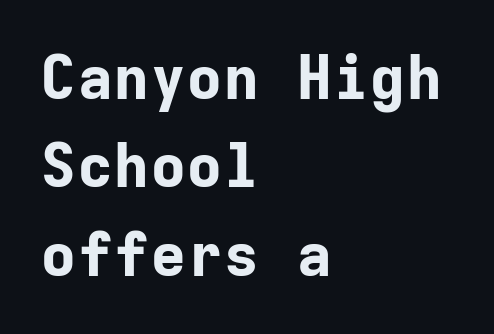
Q: Is the text bold? A: Yes.
Q: Is the text italic (slanted)? A: No, it is upright.
Q: Is the typeface a serif or a sans-serif typeface? A: Sans-serif.
Q: Is the text underlined? A: No.
Q: How is the paragraph aligned? A: Left-aligned.
Q: Is the spacing between letters normal or unusually wide? A: Normal.
Q: Is the spacing between lines tight, normal or loose? A: Normal.
Q: Width (condensed, normal, or wide)? A: Normal.
Q: Stroke contrast? A: Low.
Q: x-height? A: Medium.
Q: Monospaced? A: Yes.
